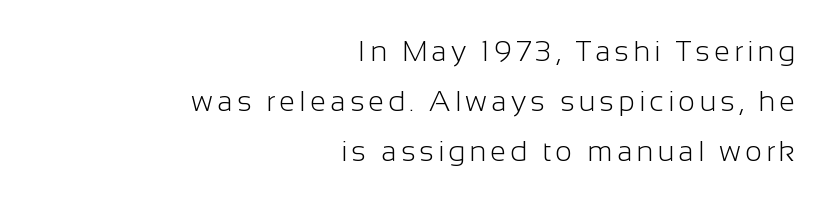
Ascenders rise straight up at ninety degrees. Proportional: the letters do not fall into vertical columns. Note: no serifs on the glyphs. A clean baseline with only descenders dipping below it.
